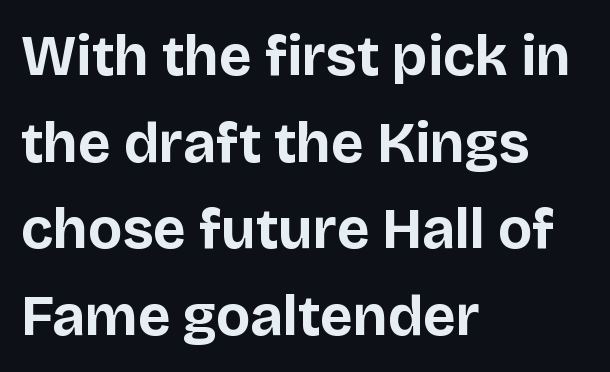
{"serif": "no", "italic": "no", "bold": "yes", "weight": "bold", "width": "normal", "stroke_contrast": "low", "x_height": "large", "monospaced": "no", "underline": "no", "align": "left", "line_spacing": "normal", "line_spacing_ratio": 1.52, "letter_spacing": "normal", "letter_spacing_em": 0.0, "glyph_px": 57}
